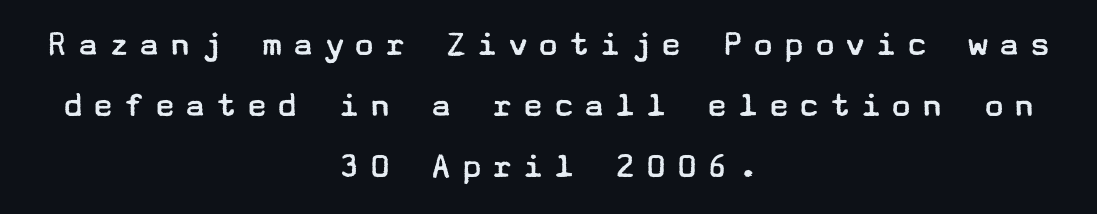
Q: Is the text bold? A: No.
Q: Is the text italic (slanted)? A: No, it is upright.
Q: Is the typeface a serif or a sans-serif typeface? A: Sans-serif.
Q: Is the text underlined? A: No.
Q: How is the paragraph aligned? A: Centered.
Q: Is the spacing between letters normal or unusually wide? A: Unusually wide.
Q: Is the spacing between lines tight, normal or loose? A: Normal.
Q: Width (condensed, normal, or wide)? A: Wide.
Q: Stroke contrast? A: Low.
Q: x-height? A: Medium.
